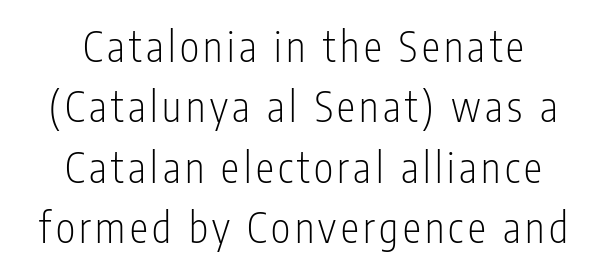
To sum up the face: it is a sans, with no serifs. The compositor balanced each line on the midline. The string is rendered with underlining switched off. Character widths vary here, with narrow letters taking less room than wide ones. The axis of the letterforms is exactly vertical. The designer left line spacing at the default.
